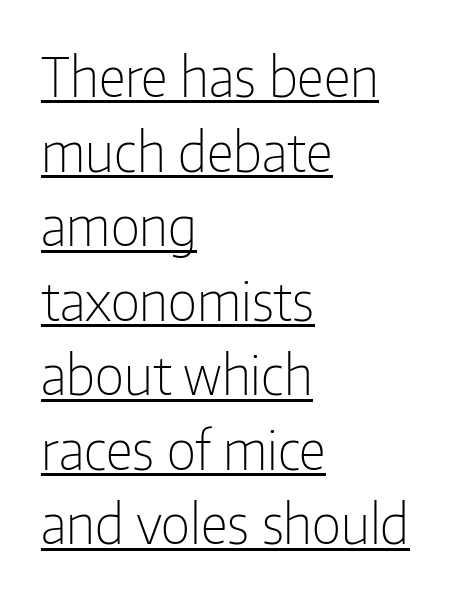
Q: Is the text bold? A: No.
Q: Is the text italic (slanted)? A: No, it is upright.
Q: Is the typeface a serif or a sans-serif typeface? A: Sans-serif.
Q: Is the text underlined? A: Yes.
Q: How is the paragraph aligned? A: Left-aligned.
Q: Is the spacing between letters normal or unusually wide? A: Normal.
Q: Is the spacing between lines tight, normal or loose? A: Normal.
Q: Width (condensed, normal, or wide)? A: Condensed.
Q: Stroke contrast? A: Low.
Q: x-height? A: Medium.
Q: Monospaced? A: No.
